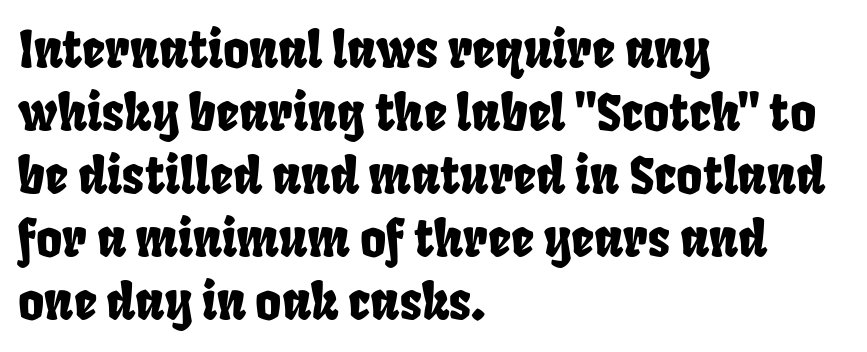
{"serif": "no", "width": "condensed", "stroke_contrast": "low", "x_height": "large", "monospaced": "no", "underline": "no", "align": "left", "line_spacing": "normal", "line_spacing_ratio": 1.26, "letter_spacing": "normal", "letter_spacing_em": 0.0, "glyph_px": 50}
